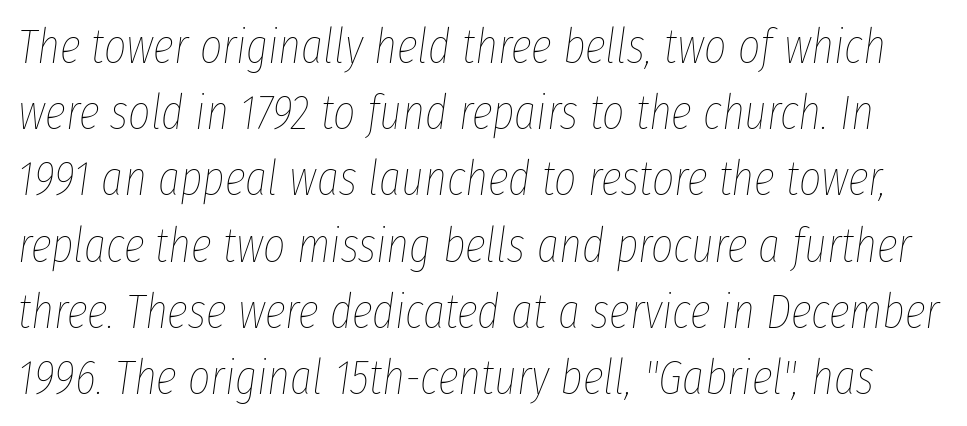
Q: Is the text bold? A: No.
Q: Is the text italic (slanted)? A: Yes, it leans right by about 8 degrees.
Q: Is the text underlined? A: No.
Q: Is the spacing between letters normal or unusually wide? A: Normal.
Q: Is the spacing between lines tight, normal or loose? A: Normal.
Q: Width (condensed, normal, or wide)? A: Condensed.
Q: Stroke contrast? A: Low.
Q: x-height? A: Medium.
Q: Monospaced? A: No.
